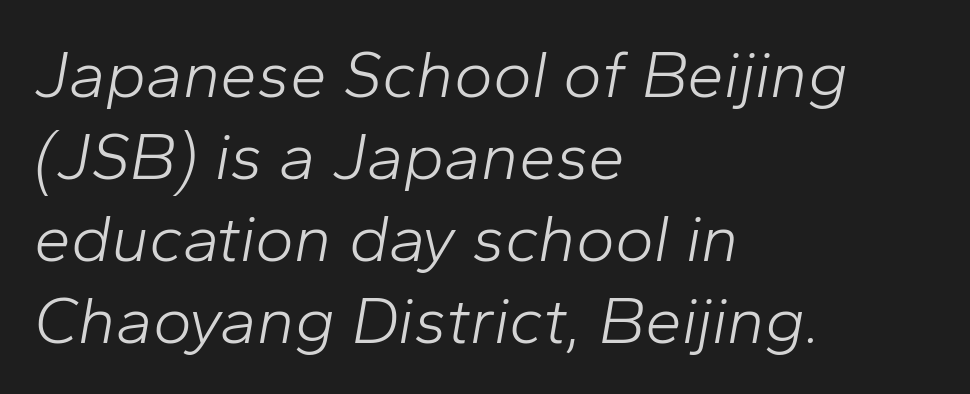
The image shows 66 px light type, italic (leaning right); set left-aligned, line spacing 1.24x, normal letter spacing, not underlined; low stroke contrast and a medium x-height.
